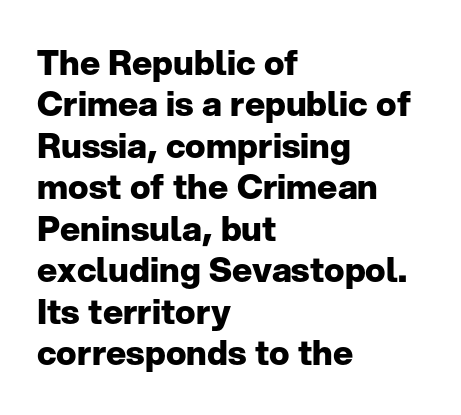
The image shows 34 px heavy sans-serif type, upright; set left-aligned, line spacing 1.22x, normal letter spacing, not underlined; low stroke contrast and a medium x-height.
